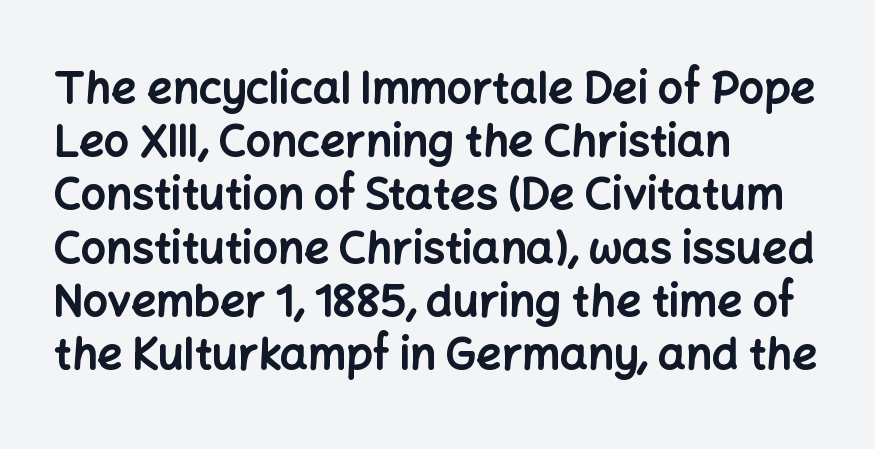
{"serif": "no", "italic": "no", "bold": "yes", "weight": "bold", "width": "normal", "stroke_contrast": "low", "x_height": "medium", "monospaced": "no", "underline": "no", "align": "left", "line_spacing_ratio": 1.21, "letter_spacing": "normal", "letter_spacing_em": 0.0, "glyph_px": 44}
